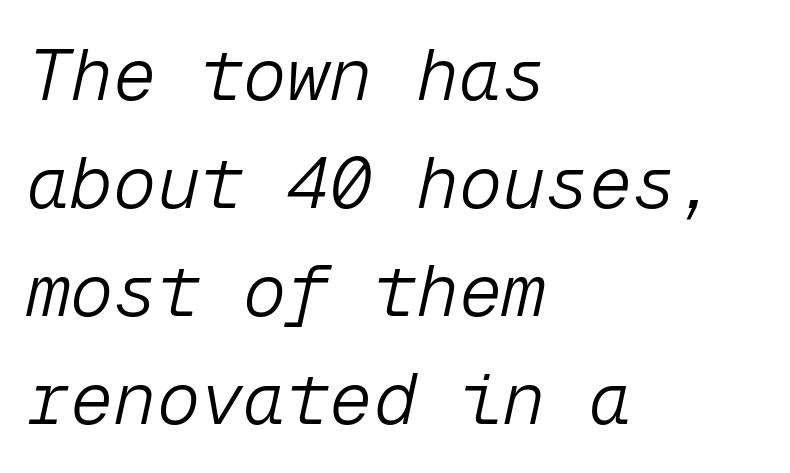
Only glyphs here, with clear space below each row. Looks like terminal output: every glyph gets an equal slot. This is oblique type, the kind used for emphasis or titles. The ragged edge is on the right, which tells us the setting is flush left. Honestly, the row spacing looks completely unremarkable. Weight: in the light-to-regular range.
